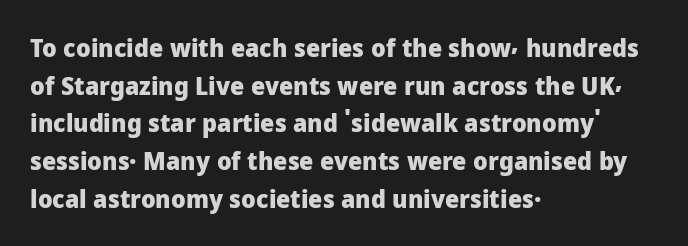
The image shows 25 px bold type, upright; set left-aligned, normal line spacing (1.51x), normal letter spacing, not underlined.
